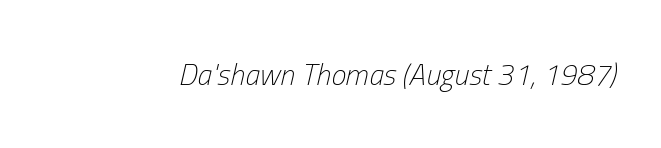
Unmarked baselines from the first word to the last. Do the characters align in a grid? No, the font is proportional. Weight: regular or lighter. Tall strokes in this sample are angled rather than plumb.
